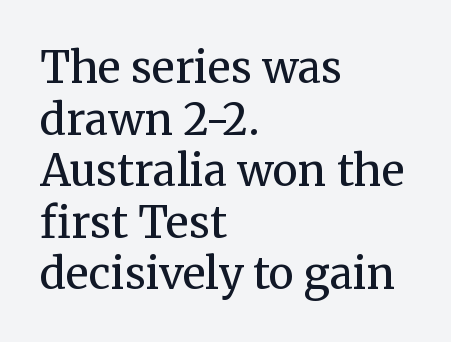
Q: Is the text bold? A: No.
Q: Is the text italic (slanted)? A: No, it is upright.
Q: Is the typeface a serif or a sans-serif typeface? A: Serif.
Q: Is the text underlined? A: No.
Q: How is the paragraph aligned? A: Left-aligned.
Q: Is the spacing between letters normal or unusually wide? A: Normal.
Q: Width (condensed, normal, or wide)? A: Normal.
Q: Stroke contrast? A: Medium.
Q: x-height? A: Medium.
Q: Monospaced? A: No.
